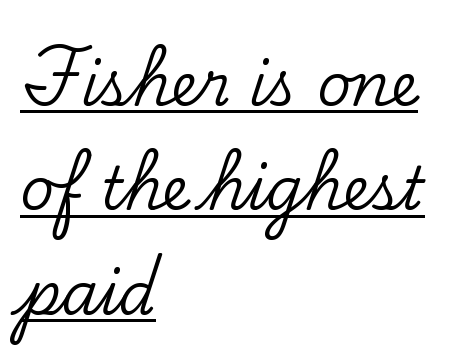
Q: Is the text italic (slanted)? A: Yes.
Q: Is the typeface a serif or a sans-serif typeface? A: Serif.
Q: Is the text underlined? A: Yes.
Q: How is the paragraph aligned? A: Left-aligned.
Q: Is the spacing between letters normal or unusually wide? A: Normal.
Q: Width (condensed, normal, or wide)? A: Normal.
Q: Stroke contrast? A: Low.
Q: x-height? A: Small.
Q: Monospaced? A: No.
